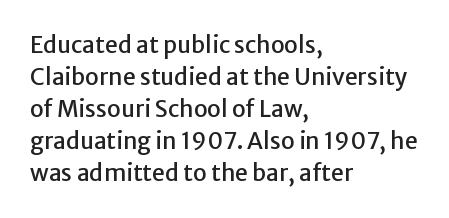
Q: Is the text italic (slanted)? A: No, it is upright.
Q: Is the text underlined? A: No.
Q: How is the paragraph aligned? A: Left-aligned.
Q: Is the spacing between letters normal or unusually wide? A: Normal.
Q: Is the spacing between lines tight, normal or loose? A: Normal.
